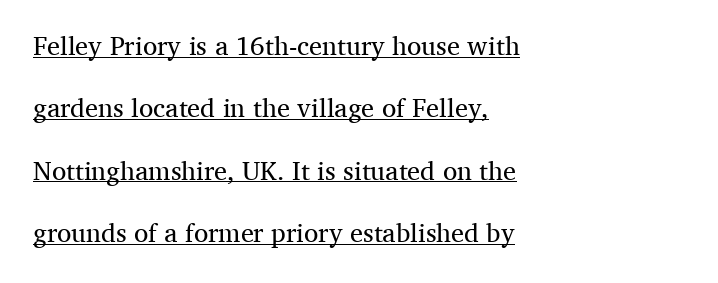
Q: Is the text bold? A: No.
Q: Is the text italic (slanted)? A: No, it is upright.
Q: Is the text underlined? A: Yes.
Q: How is the paragraph aligned? A: Left-aligned.
Q: Is the spacing between letters normal or unusually wide? A: Normal.
Q: Is the spacing between lines tight, normal or loose? A: Loose.
